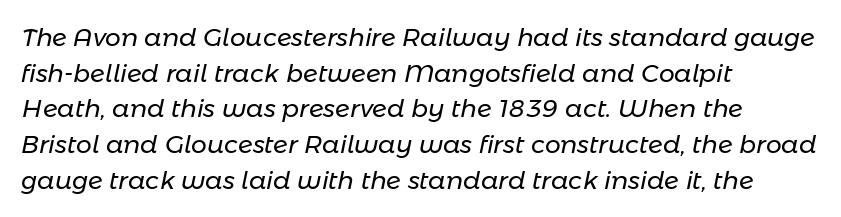
{"italic": "yes", "lean": "right", "slant_degrees": 11, "bold": "no", "underline": "no", "align": "left", "line_spacing": "normal", "line_spacing_ratio": 1.43, "letter_spacing": "normal", "letter_spacing_em": 0.0, "glyph_px": 25}
